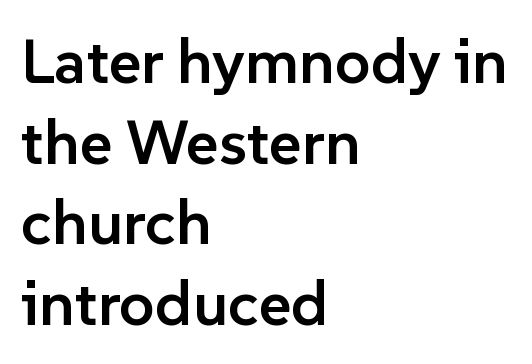
{"serif": "no", "italic": "no", "bold": "semi", "weight": "semibold", "width": "normal", "stroke_contrast": "low", "x_height": "medium", "monospaced": "no", "underline": "no", "align": "left", "line_spacing": "normal", "line_spacing_ratio": 1.28, "letter_spacing": "normal", "letter_spacing_em": 0.0, "glyph_px": 63}
